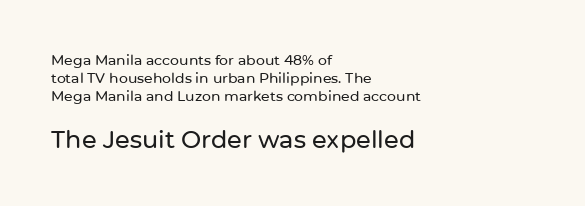
{"italic": "no", "underline": "no", "align": "left", "line_spacing": "normal", "line_spacing_ratio": 1.27, "letter_spacing": "normal", "letter_spacing_em": 0.0, "larger_block": "second", "size_ratio": 1.71, "glyph_px": 24}
